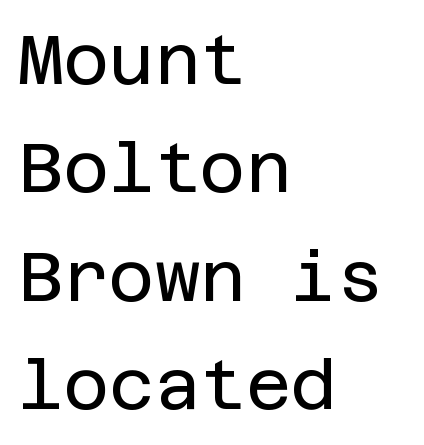
The type sits square on the baseline with zero lean. Each letter's strokes conclude bluntly, with no projecting serifs. The strokes carry an ordinary text weight at most. One glance says typical: line gaps are just what's usual. Between one letter and the next there's only the usual sliver of space.
